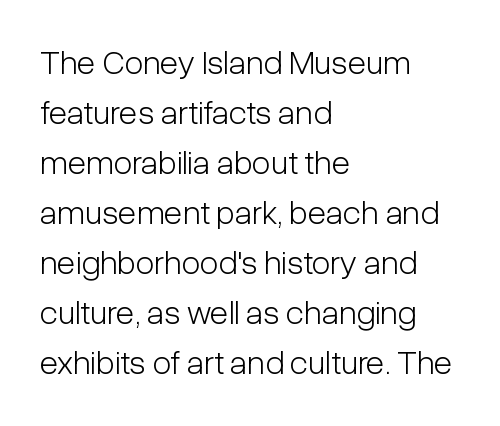
Q: Is the text bold? A: No.
Q: Is the text italic (slanted)? A: No, it is upright.
Q: Is the typeface a serif or a sans-serif typeface? A: Sans-serif.
Q: Is the text underlined? A: No.
Q: How is the paragraph aligned? A: Left-aligned.
Q: Is the spacing between letters normal or unusually wide? A: Normal.
Q: Is the spacing between lines tight, normal or loose? A: Normal.
Q: Width (condensed, normal, or wide)? A: Condensed.
Q: Stroke contrast? A: Low.
Q: x-height? A: Medium.
Q: Monospaced? A: No.
